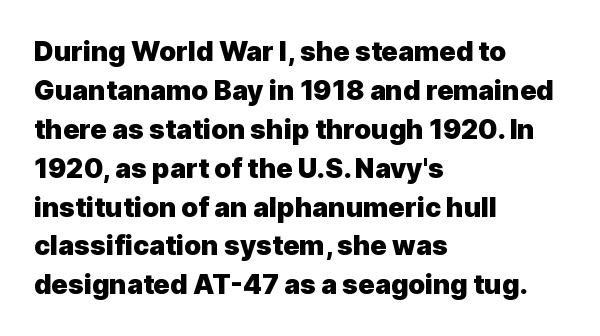
Line starts are locked; line ends wander. On the weight axis this lands at bold, roughly 700. Italic: no, the glyphs are upright roman. Glance below the letters and you will spot only blank space.
